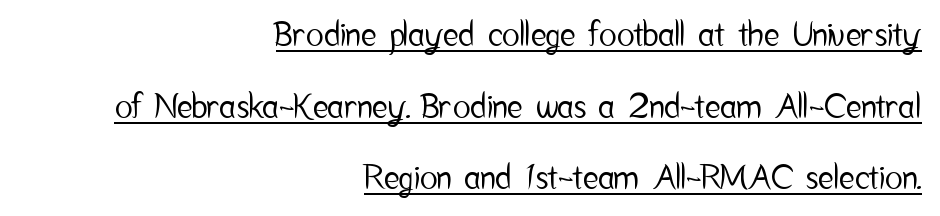
{"serif": "no", "italic": "no", "width": "condensed", "stroke_contrast": "low", "x_height": "medium", "monospaced": "no", "underline": "yes", "align": "right", "line_spacing": "loose", "line_spacing_ratio": 2.17, "letter_spacing": "normal", "letter_spacing_em": 0.0, "glyph_px": 33}
